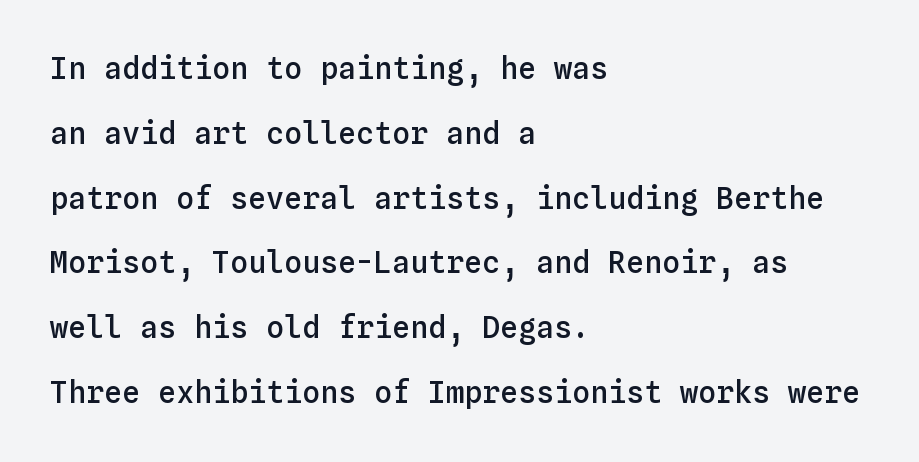
The image shows 30 px semibold type, upright, monospaced; set left-aligned, loose line spacing (2.16x), normal letter spacing, not underlined; low stroke contrast and a medium x-height.
